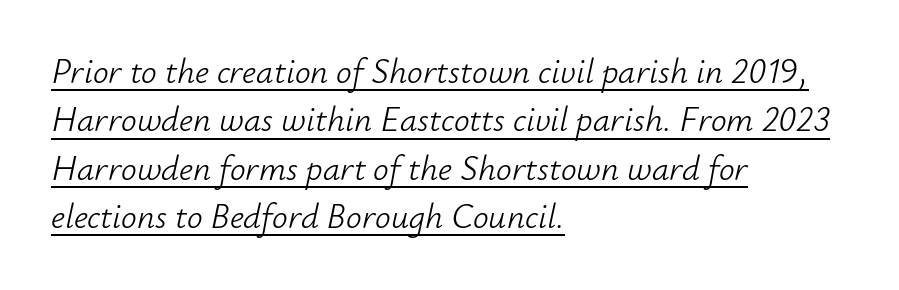
The image shows 35 px light type, italic (leaning right); set left-aligned, normal line spacing (1.38x), normal letter spacing, underlined; low stroke contrast and a small x-height.
